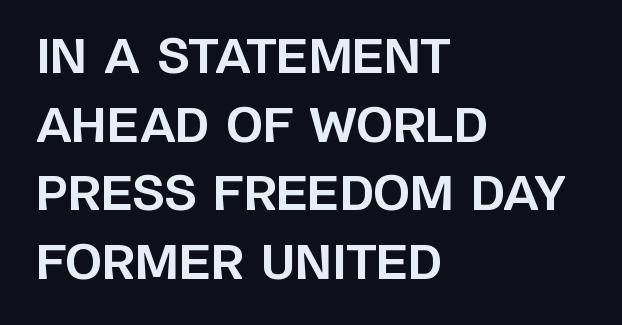
Q: Is the text bold? A: Yes.
Q: Is the text italic (slanted)? A: No, it is upright.
Q: Is the typeface a serif or a sans-serif typeface? A: Sans-serif.
Q: Is the text underlined? A: No.
Q: How is the paragraph aligned? A: Left-aligned.
Q: Is the spacing between letters normal or unusually wide? A: Normal.
Q: Is the spacing between lines tight, normal or loose? A: Normal.
Q: Width (condensed, normal, or wide)? A: Normal.
Q: Stroke contrast? A: Low.
Q: x-height? A: Large.
Q: Monospaced? A: No.
